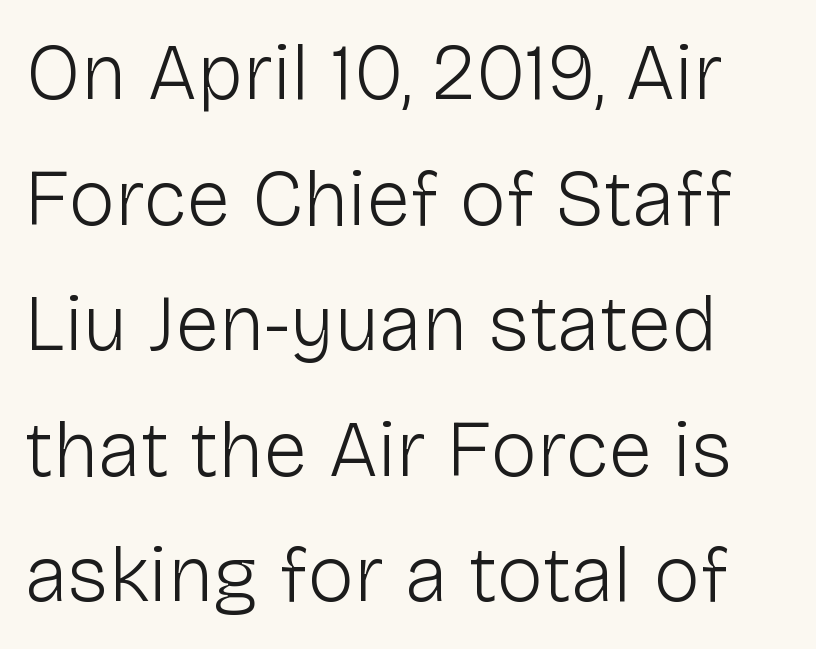
This is sans-serif lettering, the kind often seen on screens and signage. Line spacing here is normal. Observe the ordinary spacing: letters are neighbours, not strangers. Spacing verdict: proportional, widths tailored to each character. The strokes are not fattened; the text isn't bold.
